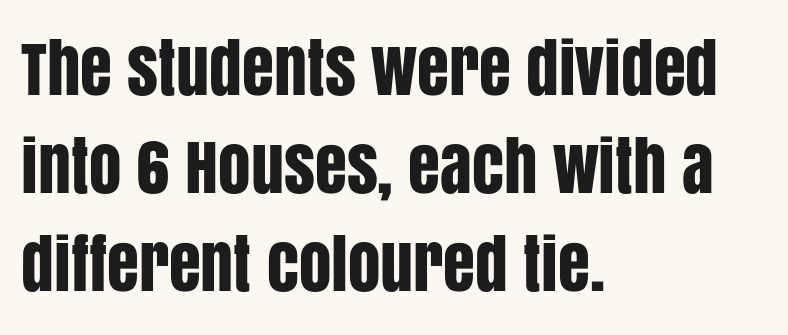
The image shows 65 px condensed sans-serif type, upright; set left-aligned, normal line spacing (1.51x), normal letter spacing, not underlined; low stroke contrast and a large x-height.
